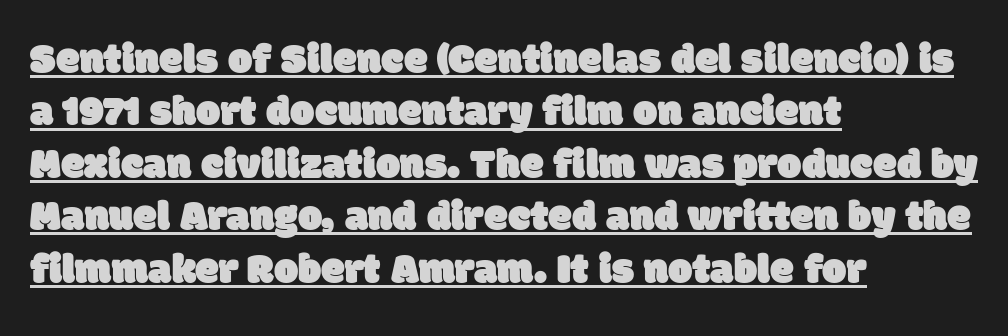
{"serif": "no", "width": "normal", "stroke_contrast": "low", "x_height": "large", "monospaced": "no", "underline": "yes", "align": "left", "line_spacing_ratio": 1.22, "letter_spacing": "normal", "letter_spacing_em": 0.0, "glyph_px": 43}
